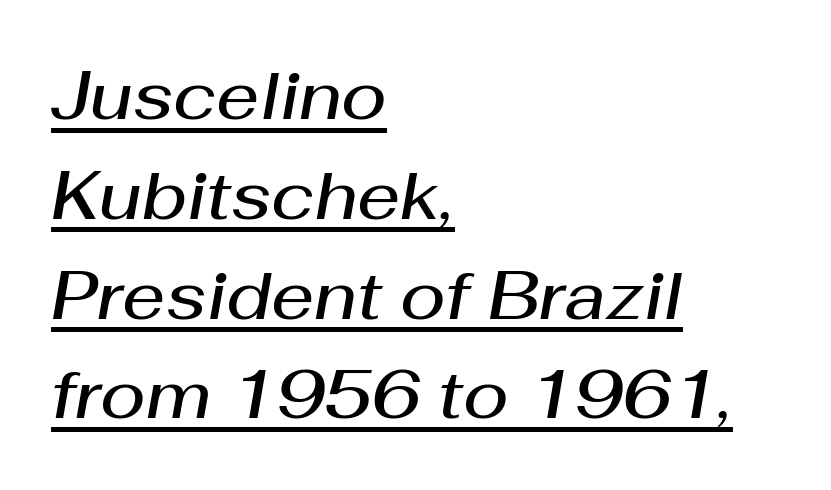
The image shows 67 px semibold type, italic (leaning right); set left-aligned, normal line spacing (1.49x), normal letter spacing, underlined; medium stroke contrast and a medium x-height.
